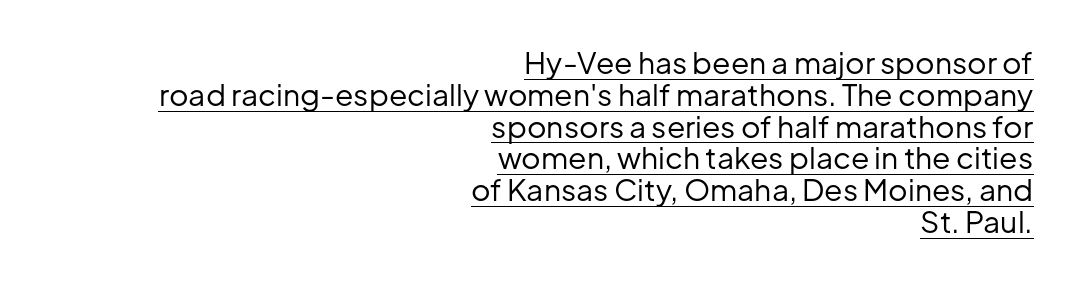
The image shows 30 px regular-weight sans-serif type, upright; set right-aligned, tight line spacing (1.06x), normal letter spacing, underlined; low stroke contrast and a medium x-height.
